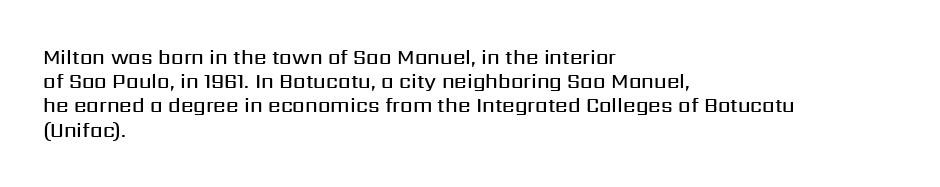
{"italic": "no", "bold": "semi", "underline": "no", "align": "left", "line_spacing_ratio": 1.21, "letter_spacing": "normal", "letter_spacing_em": 0.0, "glyph_px": 20}
